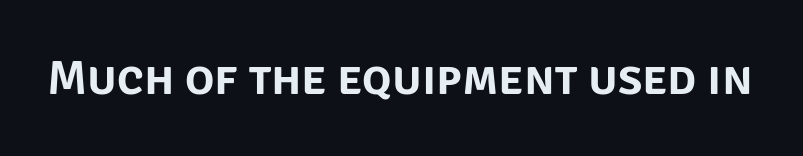
Q: Is the text italic (slanted)? A: No, it is upright.
Q: Is the typeface a serif or a sans-serif typeface? A: Sans-serif.
Q: Is the text underlined? A: No.
Q: Is the spacing between letters normal or unusually wide? A: Normal.
Q: Width (condensed, normal, or wide)? A: Normal.
Q: Stroke contrast? A: Low.
Q: x-height? A: Large.
Q: Monospaced? A: No.
